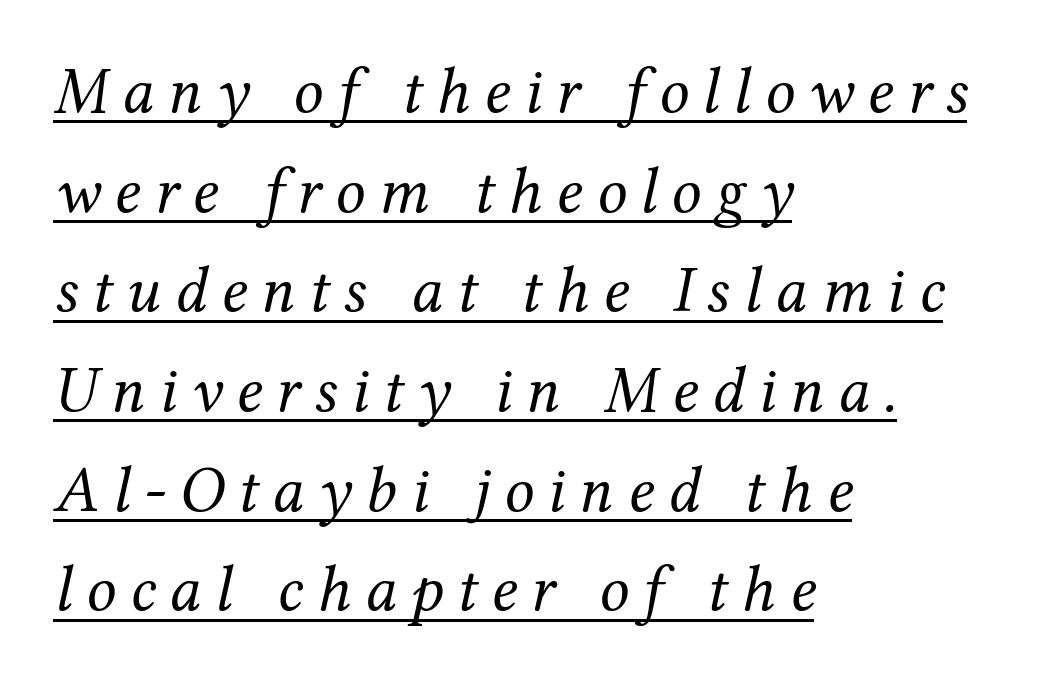
Q: Is the text bold? A: No.
Q: Is the text italic (slanted)? A: Yes, it leans right by about 12 degrees.
Q: Is the typeface a serif or a sans-serif typeface? A: Serif.
Q: Is the text underlined? A: Yes.
Q: How is the paragraph aligned? A: Left-aligned.
Q: Is the spacing between letters normal or unusually wide? A: Unusually wide.
Q: Is the spacing between lines tight, normal or loose? A: Normal.
Q: Width (condensed, normal, or wide)? A: Normal.
Q: Stroke contrast? A: Medium.
Q: x-height? A: Medium.
Q: Monospaced? A: No.
